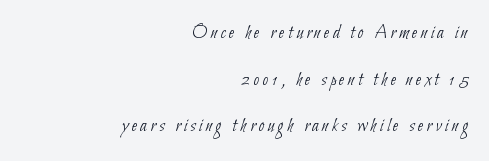
Q: Is the text bold? A: No.
Q: Is the text underlined? A: No.
Q: How is the paragraph aligned? A: Right-aligned.
Q: Is the spacing between lines tight, normal or loose? A: Loose.
